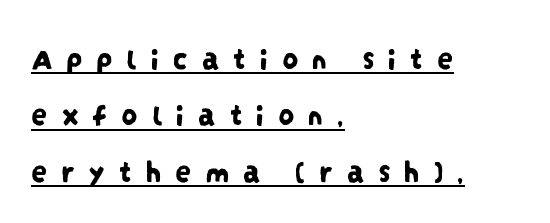
{"serif": "no", "width": "condensed", "stroke_contrast": "low", "x_height": "large", "monospaced": "no", "underline": "yes", "align": "left", "line_spacing_ratio": 1.76, "letter_spacing": "wide", "letter_spacing_em": 0.42, "glyph_px": 32}
